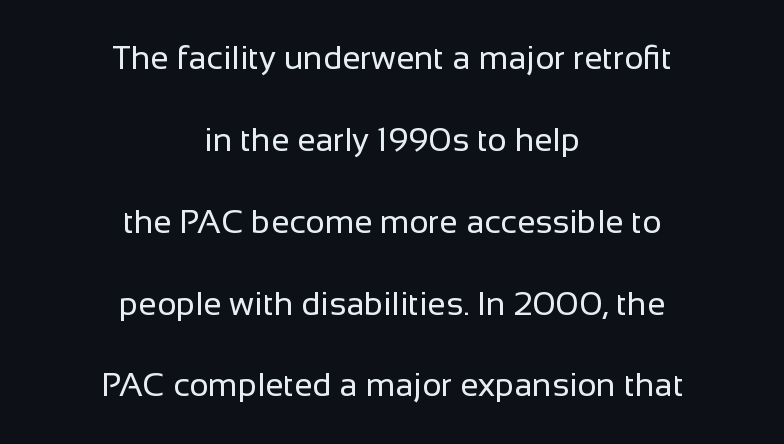
The font is comparable to plain body text, perhaps lighter. A bare baseline throughout the passage. No extra tracking has been applied to these lines. Unlike a traditional serif, this face leaves its strokes unadorned. Unlike italic type, these characters show no tilt at all. Caption: multi-line text, centered on the measure.
